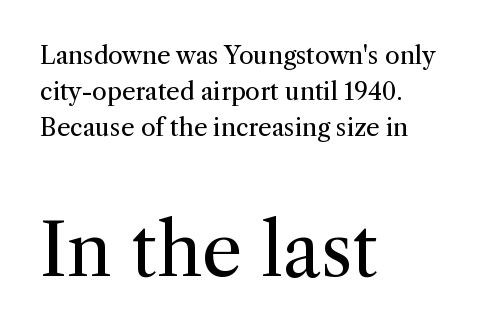
Q: Is the text bold? A: No.
Q: Is the text italic (slanted)? A: No, it is upright.
Q: Is the typeface a serif or a sans-serif typeface? A: Serif.
Q: Is the text underlined? A: No.
Q: How is the paragraph aligned? A: Left-aligned.
Q: Is the spacing between letters normal or unusually wide? A: Normal.
Q: Is the spacing between lines tight, normal or loose? A: Normal.
Q: Which block of text is set in a larger size, the first (top) or the second (bottom)? A: The second (bottom) one.
Q: Width (condensed, normal, or wide)? A: Normal.
Q: Stroke contrast? A: Medium.
Q: x-height? A: Medium.
Q: Monospaced? A: No.
